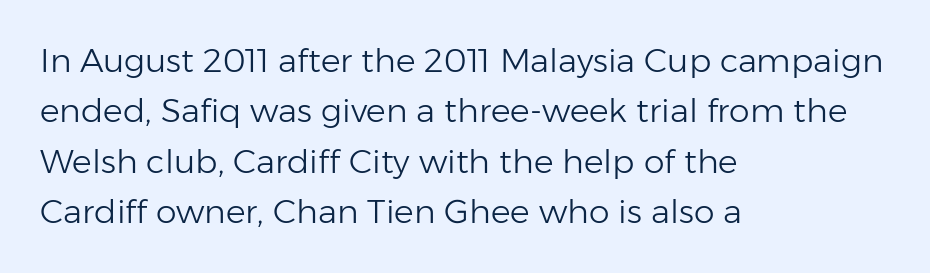
{"serif": "no", "italic": "no", "bold": "no", "weight": "light", "width": "normal", "stroke_contrast": "low", "x_height": "medium", "monospaced": "no", "underline": "no", "align": "left", "line_spacing": "normal", "line_spacing_ratio": 1.53, "letter_spacing": "normal", "letter_spacing_em": 0.0, "glyph_px": 33}
